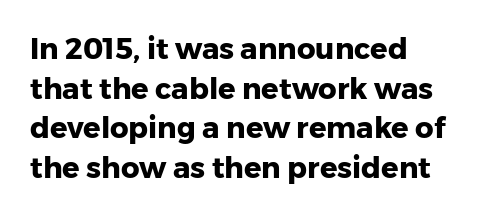
Q: Is the text bold? A: Yes.
Q: Is the text italic (slanted)? A: No, it is upright.
Q: Is the typeface a serif or a sans-serif typeface? A: Sans-serif.
Q: Is the text underlined? A: No.
Q: How is the paragraph aligned? A: Left-aligned.
Q: Is the spacing between letters normal or unusually wide? A: Normal.
Q: Is the spacing between lines tight, normal or loose? A: Normal.
Q: Width (condensed, normal, or wide)? A: Normal.
Q: Stroke contrast? A: Low.
Q: x-height? A: Medium.
Q: Monospaced? A: No.
